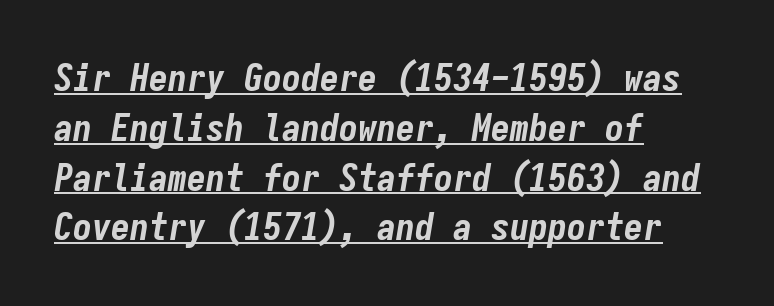
Q: Is the text bold? A: Yes.
Q: Is the text italic (slanted)? A: Yes, it leans right by about 9 degrees.
Q: Is the text underlined? A: Yes.
Q: How is the paragraph aligned? A: Left-aligned.
Q: Is the spacing between letters normal or unusually wide? A: Normal.
Q: Is the spacing between lines tight, normal or loose? A: Normal.
Q: Width (condensed, normal, or wide)? A: Condensed.
Q: Stroke contrast? A: Low.
Q: x-height? A: Medium.
Q: Monospaced? A: Yes.
